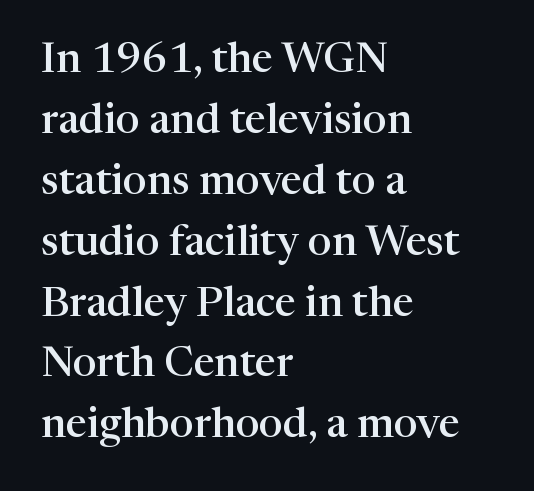
Serifs: yes, visible at the terminals of the letterforms. Each letter keeps its own natural width here, so spacing adapts to shape. The baseline area is clear. Posture: upright roman. Quick note: interline space is typical.
